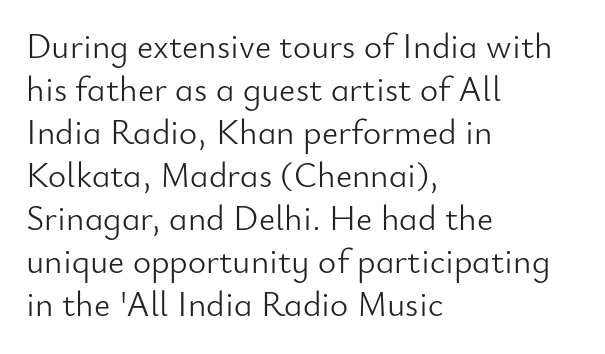
{"serif": "no", "italic": "no", "bold": "no", "weight": "light", "width": "normal", "stroke_contrast": "low", "x_height": "small", "monospaced": "no", "underline": "no", "align": "left", "line_spacing_ratio": 1.23, "letter_spacing": "normal", "letter_spacing_em": 0.0, "glyph_px": 35}
